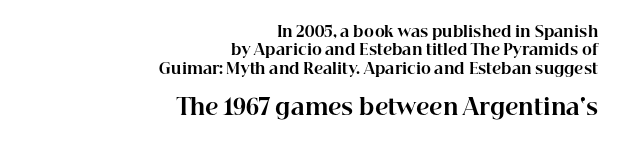
The rendering uses a bold face; every stroke is thick and dark. The gaps between neighbouring characters are ordinary and unremarkable. Visually, the bottom section dominates because its glyphs are scaled up. Italic? Not at all — the glyphs are vertical.
